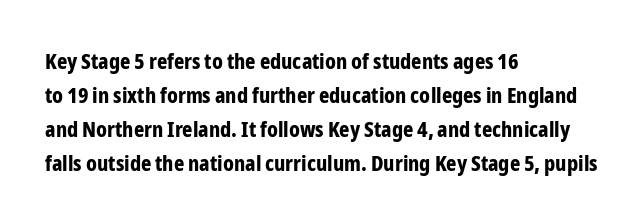
The image shows 22 px bold type, upright; set left-aligned, normal line spacing (1.54x), normal letter spacing, not underlined.
